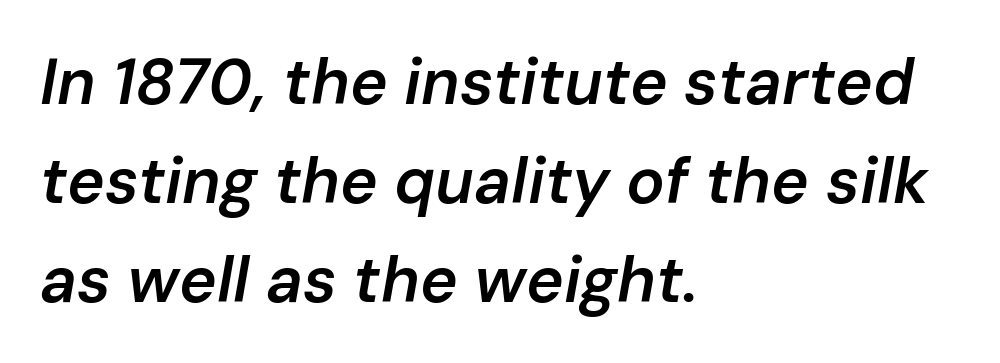
{"italic": "yes", "lean": "right", "slant_degrees": 10, "bold": "semi", "weight": "semibold", "width": "normal", "stroke_contrast": "low", "x_height": "medium", "monospaced": "no", "underline": "no", "align": "left", "line_spacing": "normal", "line_spacing_ratio": 1.55, "letter_spacing": "normal", "letter_spacing_em": 0.0, "glyph_px": 64}
